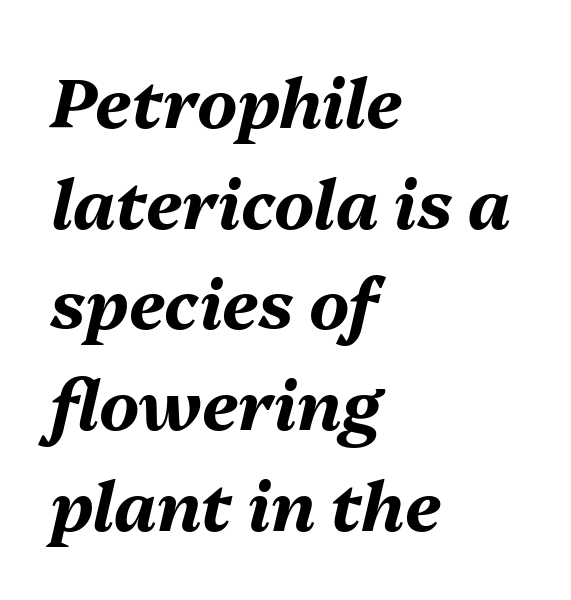
Students, observe: this is what conventionally led text looks like. The specimen reads as italic at a glance. Caption: standard tracking, unaltered. The rendering uses a bold face; every stroke is thick and dark. If you drew a ruler down the left edge, every line would touch it. A clean baseline with only descenders dipping below it.
